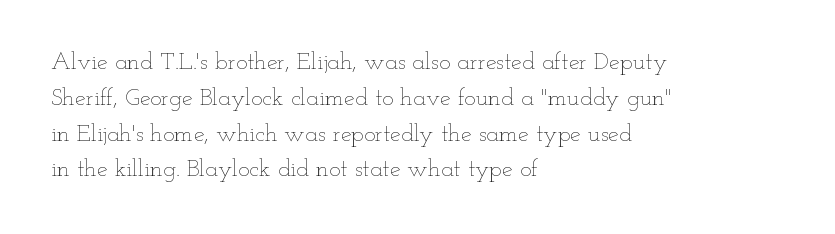
The setting favours the left margin, as ordinary paragraphs usually do. Upright lettering throughout. Letter spacing: default. No chunkiness to these letters — they're not bold.
